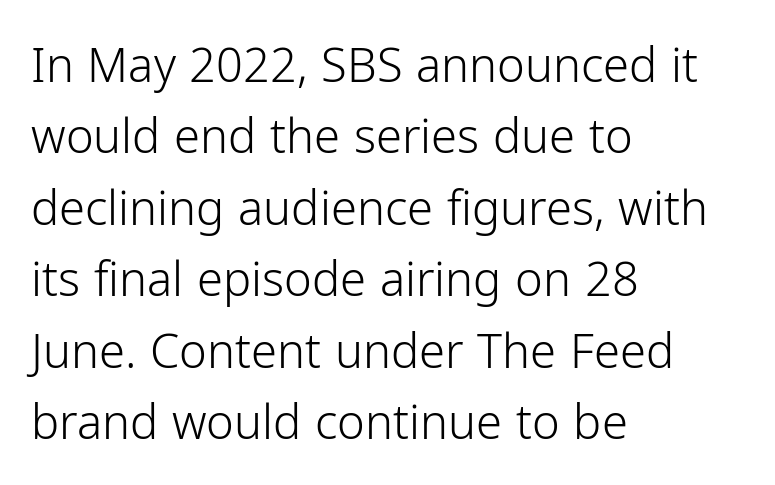
The image shows 47 px light sans-serif type, upright; set left-aligned, normal line spacing (1.52x), normal letter spacing, not underlined; low stroke contrast and a medium x-height.
